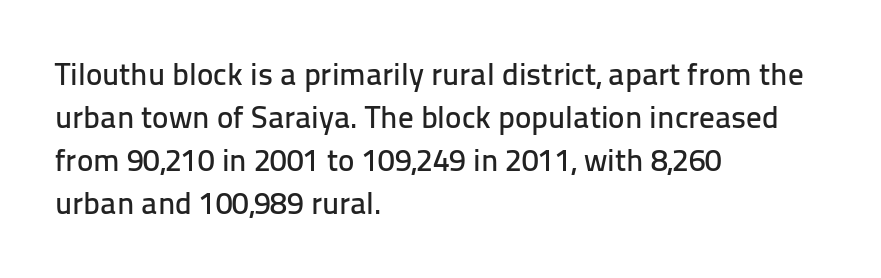
Q: Is the text italic (slanted)? A: No, it is upright.
Q: Is the typeface a serif or a sans-serif typeface? A: Sans-serif.
Q: Is the text underlined? A: No.
Q: How is the paragraph aligned? A: Left-aligned.
Q: Is the spacing between letters normal or unusually wide? A: Normal.
Q: Is the spacing between lines tight, normal or loose? A: Normal.
Q: Width (condensed, normal, or wide)? A: Normal.
Q: Stroke contrast? A: Low.
Q: x-height? A: Medium.
Q: Monospaced? A: No.
